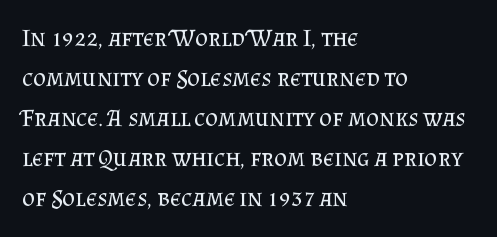
{"italic": "no", "bold": "no", "underline": "no", "align": "left", "line_spacing": "normal", "line_spacing_ratio": 1.6, "letter_spacing": "normal", "letter_spacing_em": 0.0, "glyph_px": 25}
